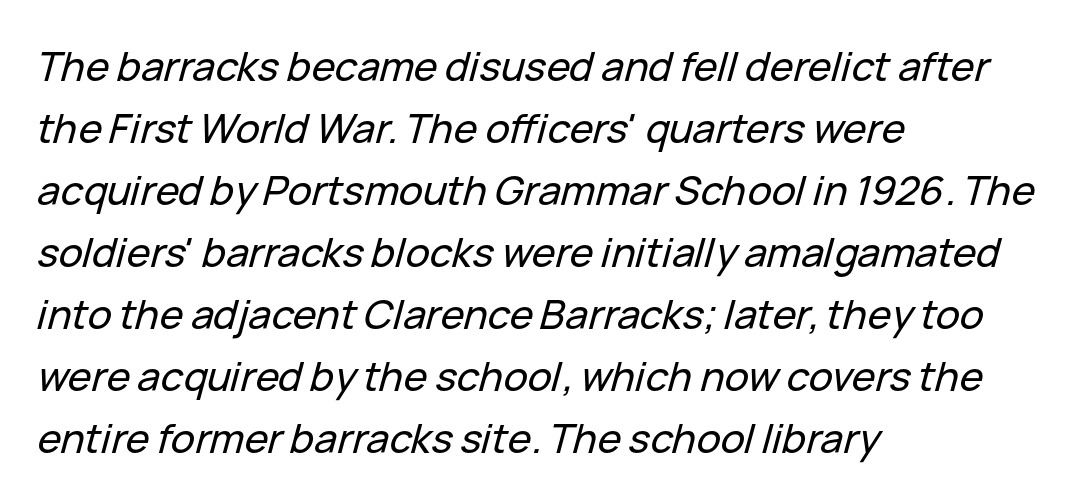
Q: Is the text italic (slanted)? A: Yes, it leans right by about 15 degrees.
Q: Is the text underlined? A: No.
Q: How is the paragraph aligned? A: Left-aligned.
Q: Is the spacing between letters normal or unusually wide? A: Normal.
Q: Is the spacing between lines tight, normal or loose? A: Normal.
Q: Width (condensed, normal, or wide)? A: Normal.
Q: Stroke contrast? A: Low.
Q: x-height? A: Medium.
Q: Monospaced? A: No.
